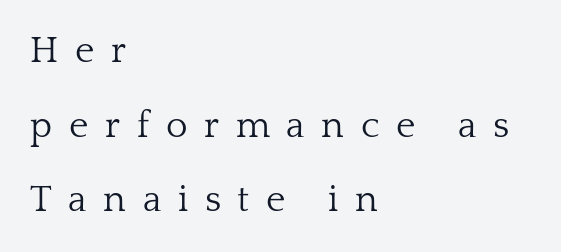
{"serif": "yes", "italic": "no", "bold": "no", "weight": "light", "width": "normal", "stroke_contrast": "low", "x_height": "medium", "monospaced": "no", "underline": "no", "align": "left", "line_spacing": "loose", "line_spacing_ratio": 2.02, "letter_spacing": "wide", "letter_spacing_em": 0.45, "glyph_px": 37}
